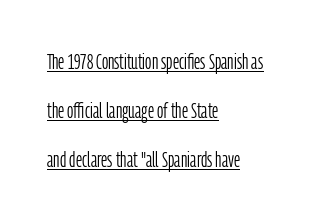
The letters stand straight up with perfectly vertical stems. Beneath each row of characters lies a ruled line. The face used here is rendered with its standard letterfit. Horizontal alignment here is leftward, the default for most running prose. The characters are drawn with everyday or finer stroke widths. The vertical gap from one line to the next is large.
